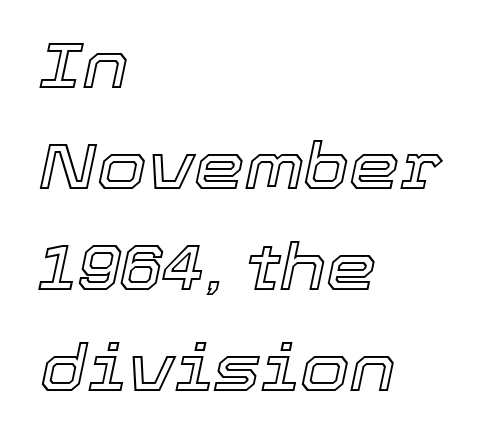
The image shows 64 px text type, italic (leaning right); set left-aligned, normal line spacing (1.58x), normal letter spacing, not underlined; a medium x-height.
